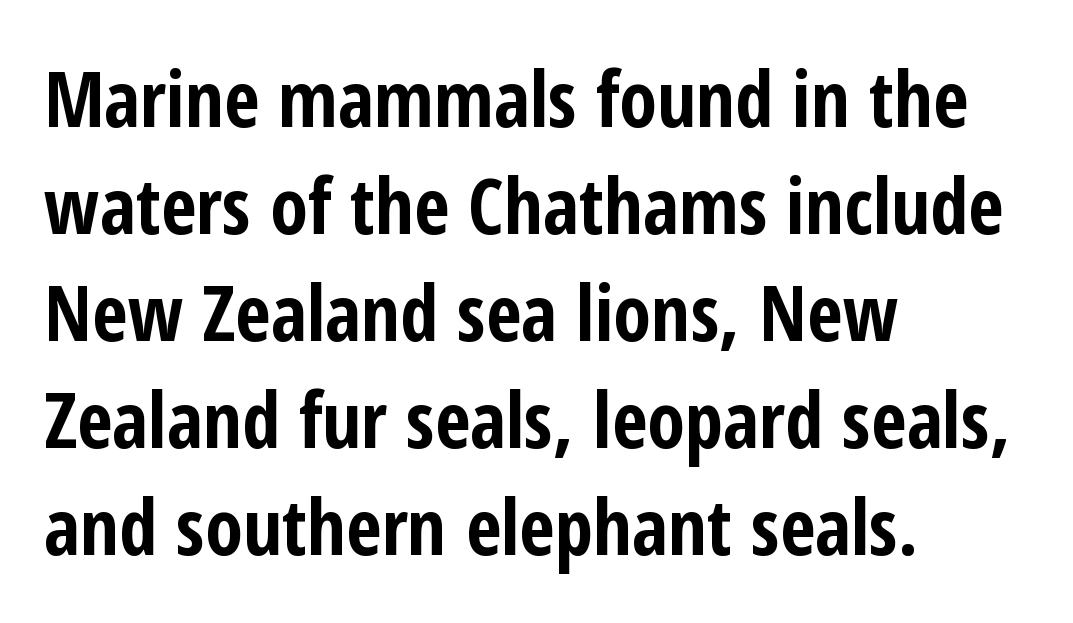
The typesetting leans heavy: a genuine bold. These lines stack with their left ends in a neat column. The strip under each line holds only bare page. Letter spacing: default. The leading is moderate, giving the passage an even texture. Check where the strokes stop: nothing finishes them off — pure sans.
